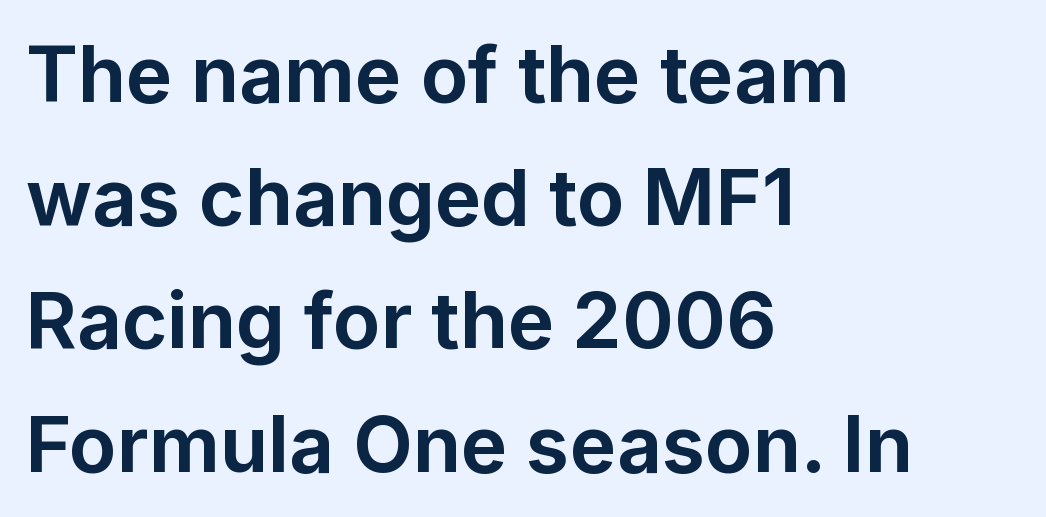
Q: Is the text bold? A: Yes.
Q: Is the text italic (slanted)? A: No, it is upright.
Q: Is the typeface a serif or a sans-serif typeface? A: Sans-serif.
Q: Is the text underlined? A: No.
Q: How is the paragraph aligned? A: Left-aligned.
Q: Is the spacing between letters normal or unusually wide? A: Normal.
Q: Is the spacing between lines tight, normal or loose? A: Normal.
Q: Width (condensed, normal, or wide)? A: Normal.
Q: Stroke contrast? A: Low.
Q: x-height? A: Medium.
Q: Monospaced? A: No.
